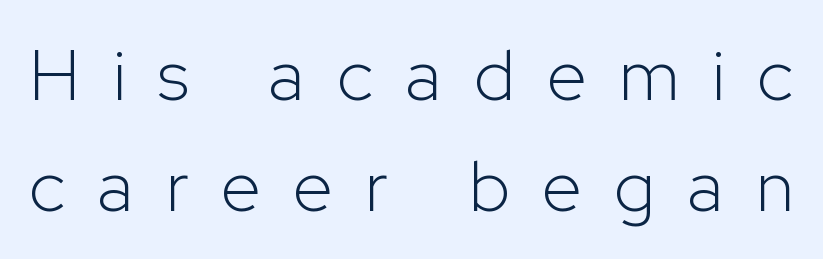
Q: Is the text bold? A: No.
Q: Is the text italic (slanted)? A: No, it is upright.
Q: Is the typeface a serif or a sans-serif typeface? A: Sans-serif.
Q: Is the text underlined? A: No.
Q: Is the spacing between letters normal or unusually wide? A: Unusually wide.
Q: Is the spacing between lines tight, normal or loose? A: Normal.
Q: Width (condensed, normal, or wide)? A: Normal.
Q: Stroke contrast? A: Low.
Q: x-height? A: Medium.
Q: Monospaced? A: No.
